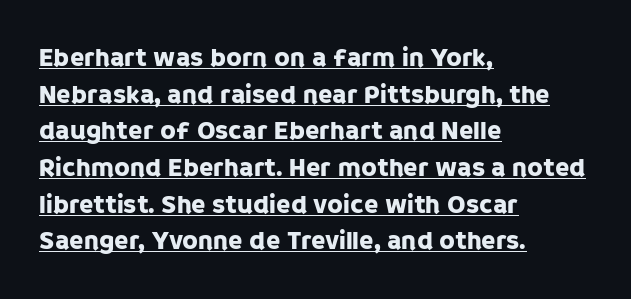
Students, observe: this is what conventionally led text looks like. The lettering stays uniformly vertical, giving the passage a roman look. Typeset ragged right — the left edge is the straight one. You could call the tracking neutral — neither tight nor loose. These characters rest on top of a visible drawn line.
